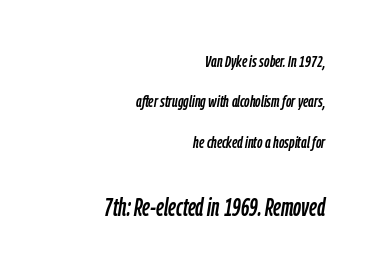
{"italic": "yes", "lean": "right", "slant_degrees": 9, "underline": "no", "align": "right", "line_spacing": "loose", "line_spacing_ratio": 2.37, "letter_spacing": "normal", "letter_spacing_em": 0.0, "larger_block": "second", "size_ratio": 1.47, "glyph_px": 25}
